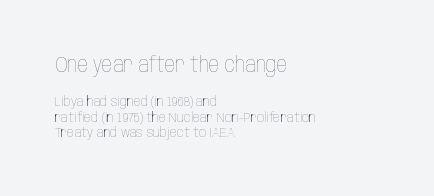
The image shows 21 px text type, upright; set left-aligned, tight line spacing (1.08x), normal letter spacing, not underlined; the first (top) block is 1.5x larger.
